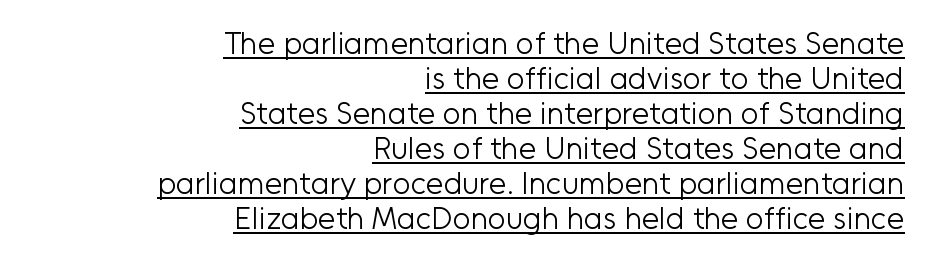
Check where the strokes stop: nothing finishes them off — pure sans. Each letter keeps its own natural width here, so spacing adapts to shape. Quick note: underline on. A student would call this right alignment; a typographer would say flush right, rag left. The lettering stays uniformly vertical, giving the passage a roman look.
